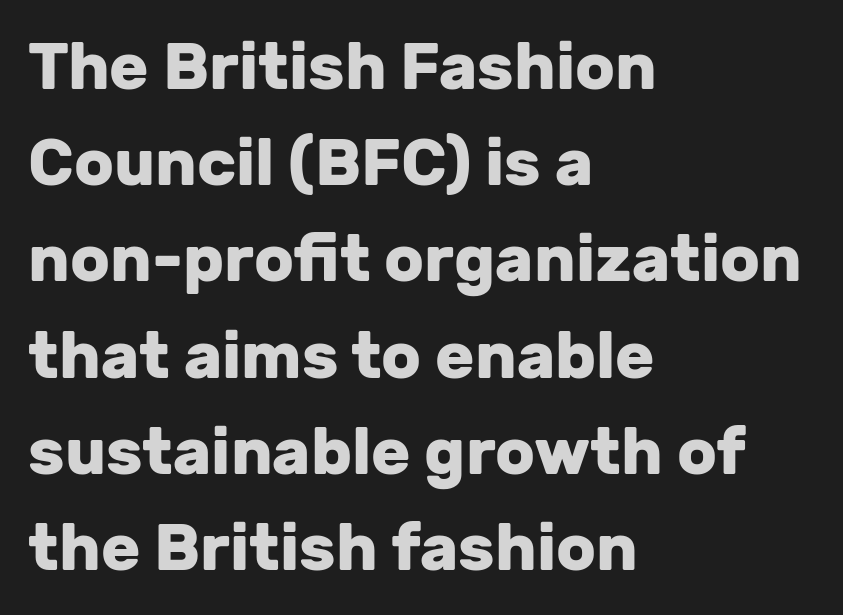
Q: Is the text bold? A: Yes.
Q: Is the text italic (slanted)? A: No, it is upright.
Q: Is the typeface a serif or a sans-serif typeface? A: Sans-serif.
Q: Is the text underlined? A: No.
Q: How is the paragraph aligned? A: Left-aligned.
Q: Is the spacing between letters normal or unusually wide? A: Normal.
Q: Is the spacing between lines tight, normal or loose? A: Normal.
Q: Width (condensed, normal, or wide)? A: Normal.
Q: Stroke contrast? A: Low.
Q: x-height? A: Medium.
Q: Monospaced? A: No.
